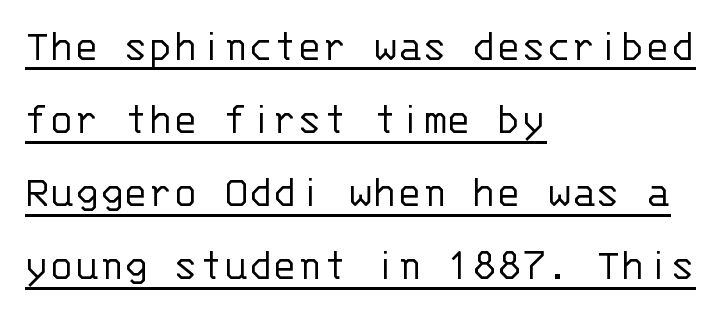
The image shows 46 px light sans-serif type, upright, monospaced; set left-aligned, normal line spacing (1.59x), normal letter spacing, underlined; low stroke contrast and a large x-height.
